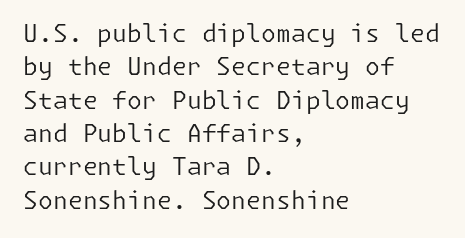
The image shows 24 px text type, upright; set left-aligned, normal line spacing (1.39x), normal letter spacing, not underlined.
